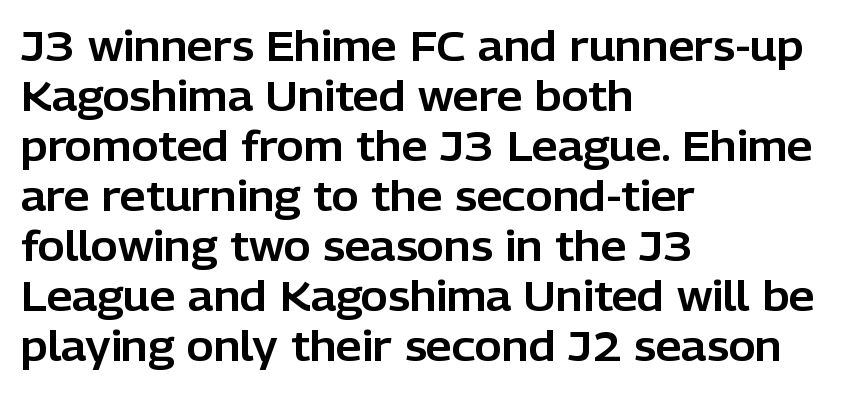
Q: Is the text italic (slanted)? A: No, it is upright.
Q: Is the typeface a serif or a sans-serif typeface? A: Sans-serif.
Q: Is the text underlined? A: No.
Q: How is the paragraph aligned? A: Left-aligned.
Q: Is the spacing between letters normal or unusually wide? A: Normal.
Q: Width (condensed, normal, or wide)? A: Normal.
Q: Stroke contrast? A: Low.
Q: x-height? A: Medium.
Q: Monospaced? A: No.
